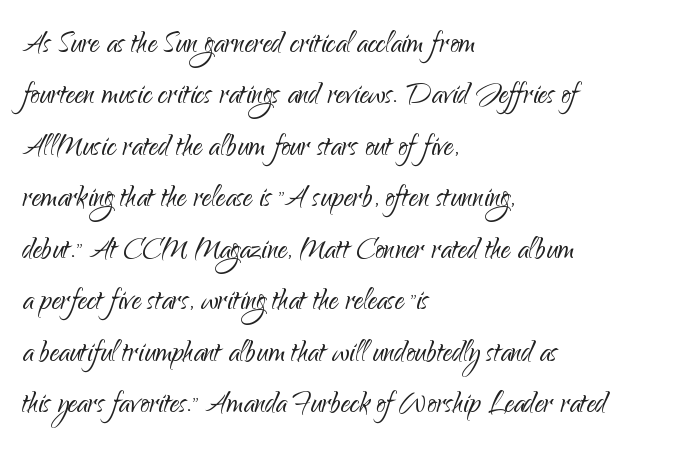
Q: Is the text bold? A: No.
Q: Is the text italic (slanted)? A: Yes.
Q: Is the typeface a serif or a sans-serif typeface? A: Sans-serif.
Q: Is the text underlined? A: No.
Q: How is the paragraph aligned? A: Left-aligned.
Q: Is the spacing between letters normal or unusually wide? A: Normal.
Q: Is the spacing between lines tight, normal or loose? A: Normal.
Q: Width (condensed, normal, or wide)? A: Normal.
Q: Stroke contrast? A: Low.
Q: x-height? A: Small.
Q: Monospaced? A: No.
